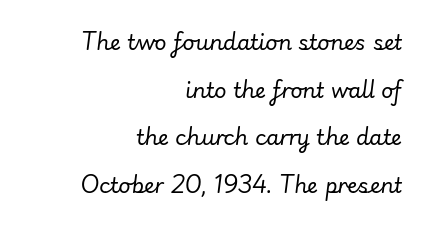
Slanted lettering throughout. The passage shown is not bold in any degree. You could call the tracking neutral — neither tight nor loose. Lines of text with bare space underneath. Each new line begins a long way beneath the previous one.
